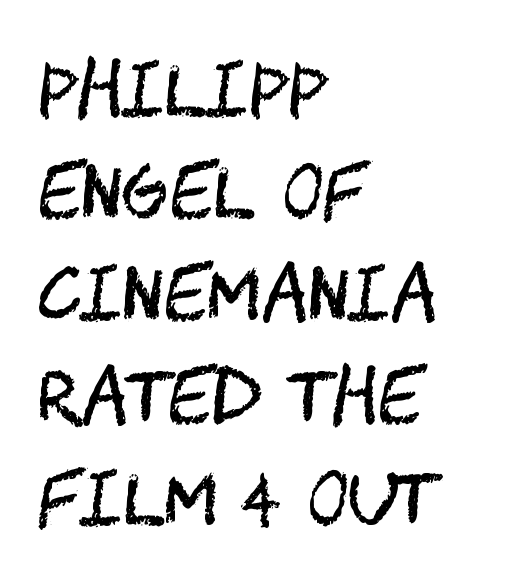
Q: Is the text bold? A: No.
Q: Is the text italic (slanted)? A: No, it is upright.
Q: Is the typeface a serif or a sans-serif typeface? A: Sans-serif.
Q: Is the text underlined? A: No.
Q: How is the paragraph aligned? A: Left-aligned.
Q: Is the spacing between letters normal or unusually wide? A: Normal.
Q: Is the spacing between lines tight, normal or loose? A: Normal.
Q: Width (condensed, normal, or wide)? A: Condensed.
Q: Stroke contrast? A: Medium.
Q: x-height? A: Large.
